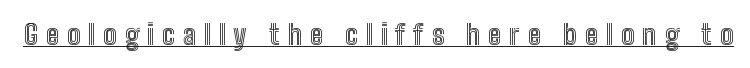
{"italic": "no", "width": "condensed", "x_height": "medium", "monospaced": "no", "underline": "yes", "letter_spacing": "wide", "letter_spacing_em": 0.29, "glyph_px": 28}
